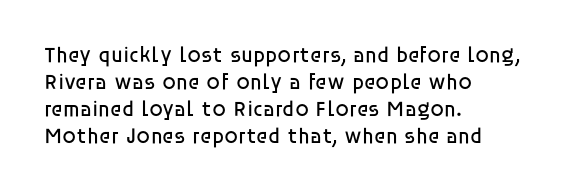
Q: Is the text bold? A: No.
Q: Is the text italic (slanted)? A: No, it is upright.
Q: Is the text underlined? A: No.
Q: How is the paragraph aligned? A: Left-aligned.
Q: Is the spacing between letters normal or unusually wide? A: Normal.
